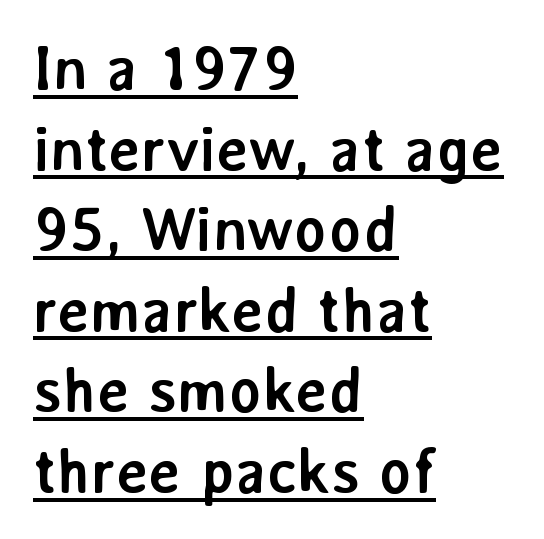
Q: Is the text bold? A: Yes.
Q: Is the text italic (slanted)? A: No, it is upright.
Q: Is the typeface a serif or a sans-serif typeface? A: Sans-serif.
Q: Is the text underlined? A: Yes.
Q: How is the paragraph aligned? A: Left-aligned.
Q: Is the spacing between letters normal or unusually wide? A: Normal.
Q: Is the spacing between lines tight, normal or loose? A: Normal.
Q: Width (condensed, normal, or wide)? A: Normal.
Q: Stroke contrast? A: Low.
Q: x-height? A: Medium.
Q: Monospaced? A: No.
